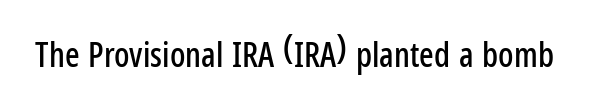
{"serif": "no", "italic": "no", "width": "condensed", "stroke_contrast": "low", "x_height": "medium", "monospaced": "no", "underline": "no", "letter_spacing": "normal", "letter_spacing_em": 0.0, "glyph_px": 34}
